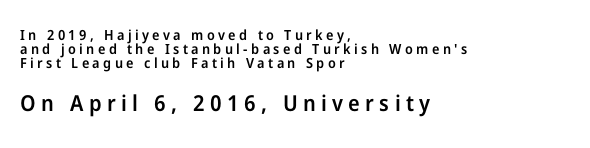
Ascenders rise straight up at ninety degrees. The passage shown stacks its lines with hardly any gap. The strokes are fattened partway — semibold, not bold. Words appear elongated and porous because spacing is wide. Bigger letters appear in the bottom chunk; the top chunk is reduced.
